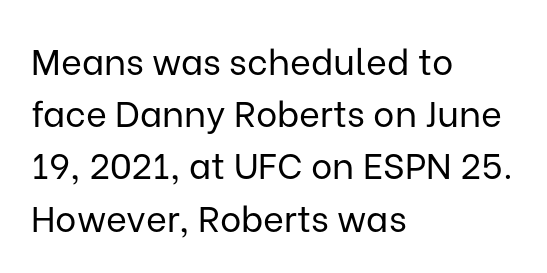
Descenders are the only things crossing below the line. A normal amount of white space separates one row of letters from the next. Ascenders rise straight up at ninety degrees. The compositor pushed each line to the left boundary. Stems here are at most as thick as an everyday book face.
